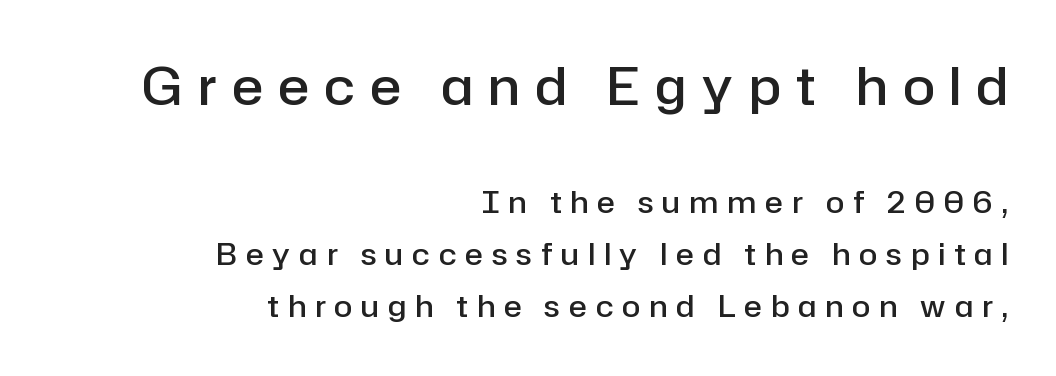
Plain, unruled lines of type. The designer gave the opening block more size than the closing block. Observe the absence of serifs on each vertical stroke in this sample. The face used here is proportionally spaced, like ordinary book or web type. Quick note: not italic, upright.
